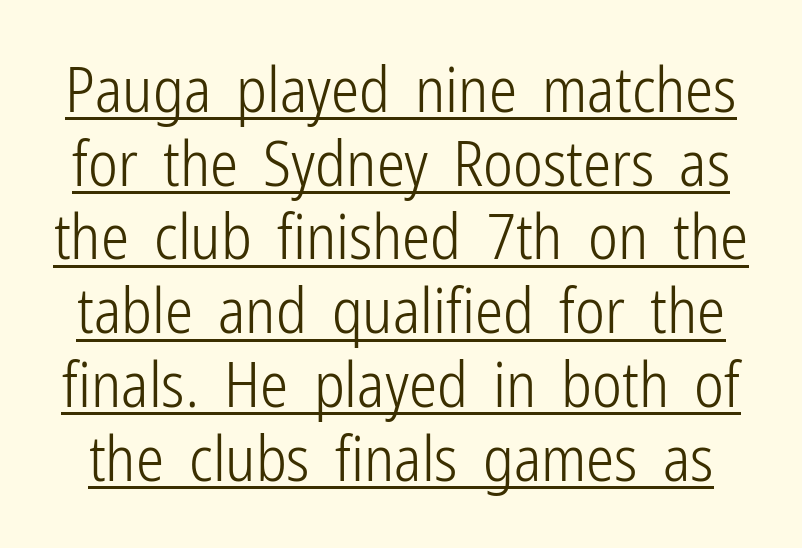
Is this a fixed-width face? No — the glyphs have proportional, varying widths. This is roman type, the default non-slanted kind. Stroke terminals: plain, sans-serif. Check the space under the baseline: a stroke is drawn there.
